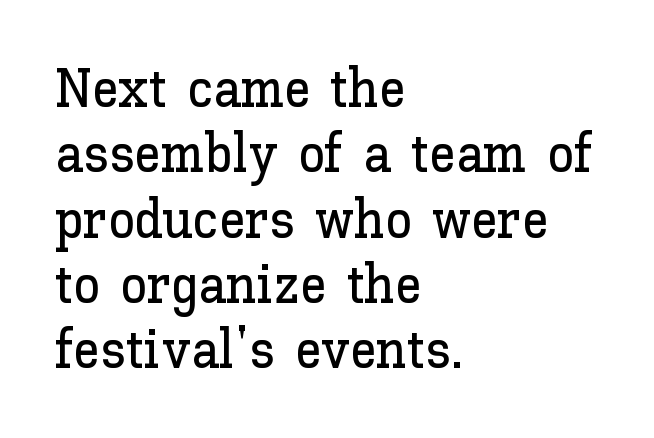
The image shows 54 px text type, upright; set left-aligned, line spacing 1.21x, normal letter spacing, not underlined; low stroke contrast and a medium x-height.
